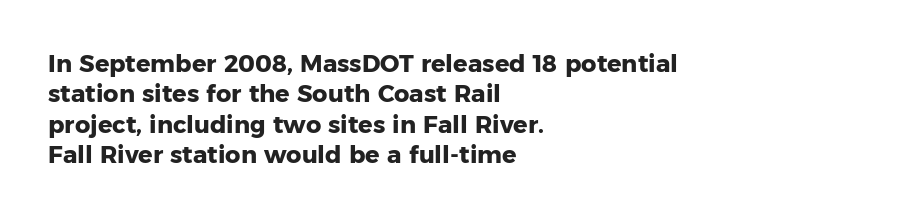
The image shows 24 px bold type, upright; set left-aligned, normal line spacing (1.27x), normal letter spacing, not underlined.
